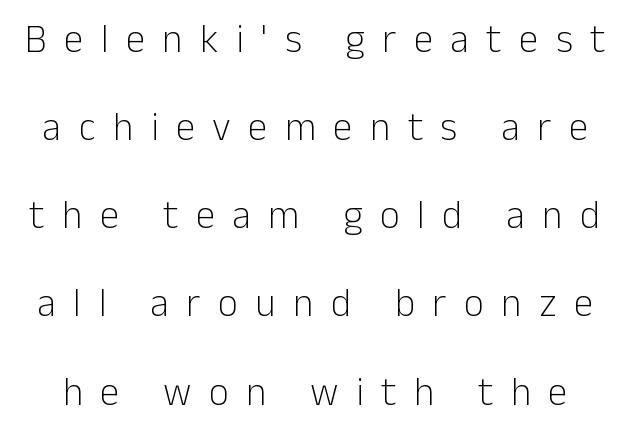
What's the leading like? Stretched, with rows far apart. Varying glyph widths throughout — classic text-font behaviour. The type family on display is of the sans-serif kind. Bold? No — there's no thickening of the strokes.
